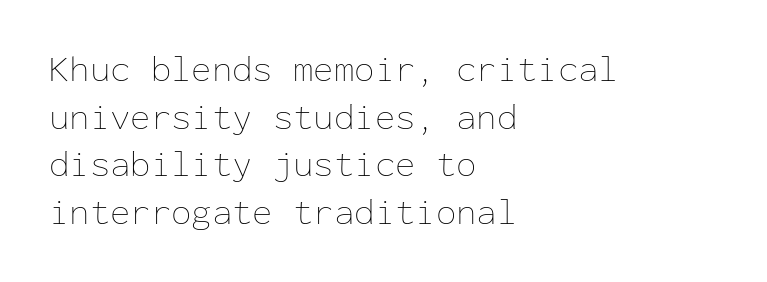
Upright lettering throughout. The string is rendered with underlining switched off. Here the designer chose a console-style face with uniform glyph widths. The horizontal fit of the characters is conventional and even. All the whitespace from short lines collects on the right. The cut favours lightness, reaching ordinary text weight at its darkest.
